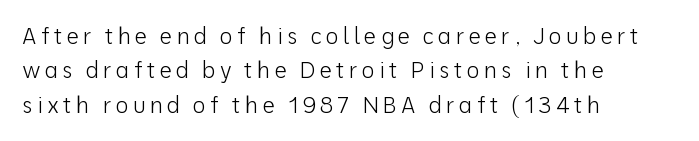
{"italic": "no", "bold": "no", "underline": "no", "align": "left", "line_spacing": "normal", "line_spacing_ratio": 1.56, "glyph_px": 22}
